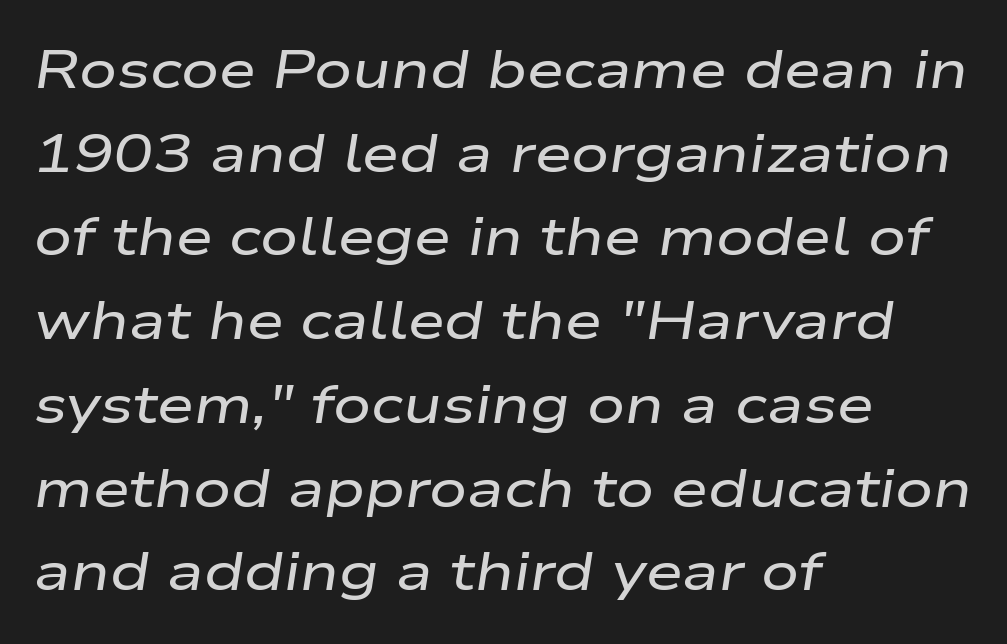
Underlining? Definitely not there. A typesetter would mark this as italic. Whoever set this chose a conventional vertical rhythm. Tracking value appears to be zero — textbook default spacing.
